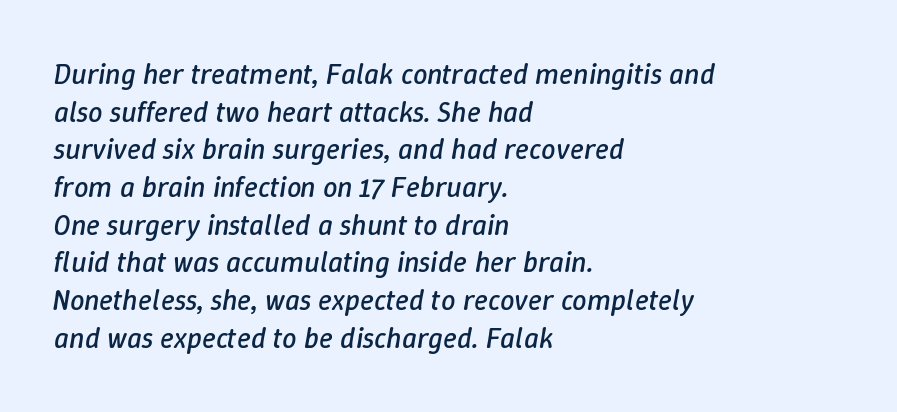
Left-aligned paragraph, ragged on the right. Proportional: the letters do not fall into vertical columns. The text carries the slant typical of an italic or oblique font. Lines of text with bare space underneath. Honestly, the row spacing looks completely unremarkable.
